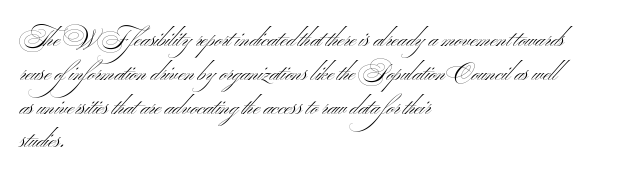
The zone under the glyphs is completely vacant. These lines keep a tight, regular rhythm from letter to letter. The cut favours lightness, reaching ordinary text weight at its darkest. These lines stack with their left ends in a neat column.
